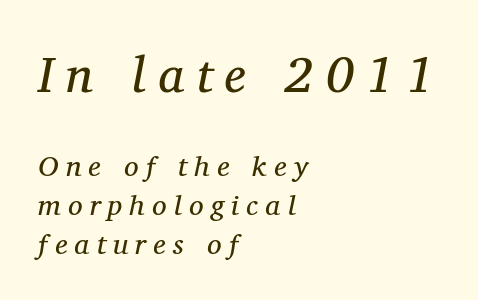
The image shows 50 px regular-weight serif type, italic (leaning right); set left-aligned, normal line spacing (1.33x), unusually wide letter spacing (+0.25 em), not underlined; the first (top) block is 1.72x larger; medium stroke contrast and a medium x-height.
